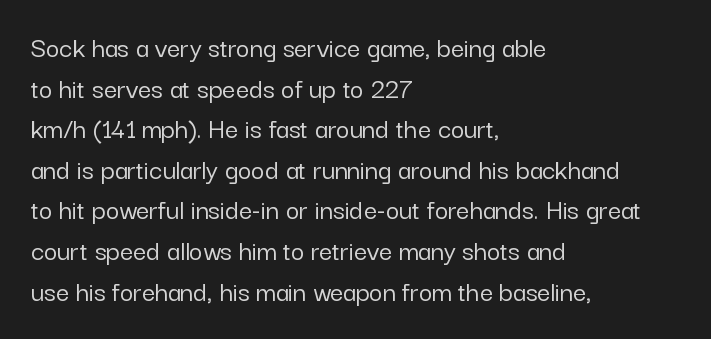
Q: Is the text italic (slanted)? A: No, it is upright.
Q: Is the typeface a serif or a sans-serif typeface? A: Sans-serif.
Q: Is the text underlined? A: No.
Q: How is the paragraph aligned? A: Left-aligned.
Q: Is the spacing between letters normal or unusually wide? A: Normal.
Q: Is the spacing between lines tight, normal or loose? A: Normal.
Q: Width (condensed, normal, or wide)? A: Normal.
Q: Stroke contrast? A: Low.
Q: x-height? A: Medium.
Q: Monospaced? A: No.
